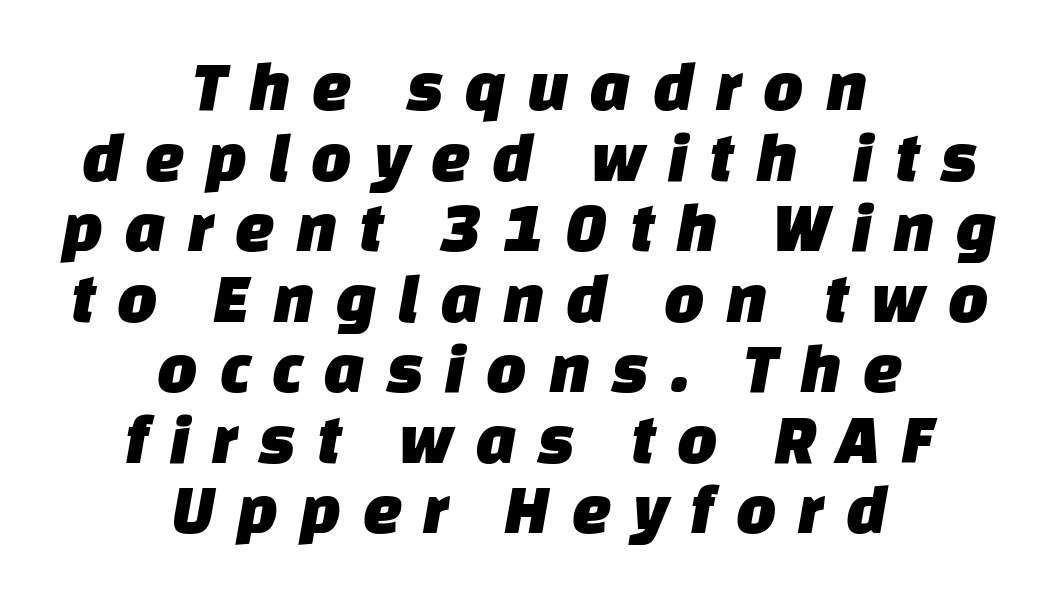
The image shows 72 px sans-serif type; set centered, tight line spacing (0.98x), unusually wide letter spacing (+0.28 em), not underlined; low stroke contrast and a large x-height.
